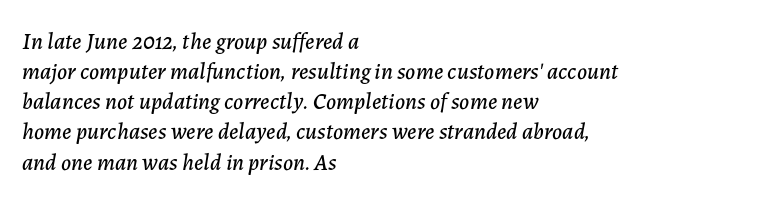
Q: Is the text italic (slanted)? A: Yes, it leans right by about 7 degrees.
Q: Is the text underlined? A: No.
Q: How is the paragraph aligned? A: Left-aligned.
Q: Is the spacing between letters normal or unusually wide? A: Normal.
Q: Is the spacing between lines tight, normal or loose? A: Normal.
